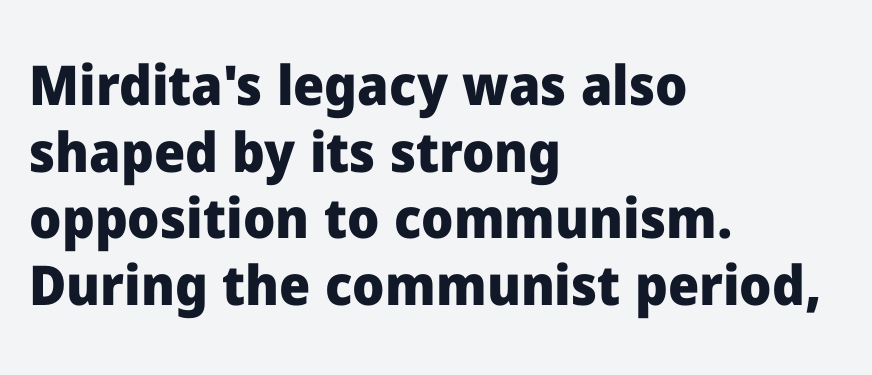
{"serif": "no", "italic": "no", "bold": "yes", "weight": "heavy", "width": "normal", "stroke_contrast": "low", "x_height": "medium", "monospaced": "no", "underline": "no", "align": "left", "line_spacing_ratio": 1.21, "letter_spacing": "normal", "letter_spacing_em": 0.0, "glyph_px": 55}
